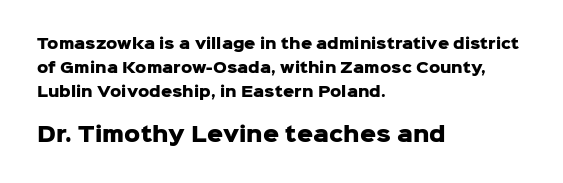
A full-strength bold gives these letters their thick strokes. Style check: upright. All the whitespace from short lines collects on the right. Size hierarchy here favors the trailing block over the leading one. What stands out about the letter spacing? Nothing — it is the standard amount.
